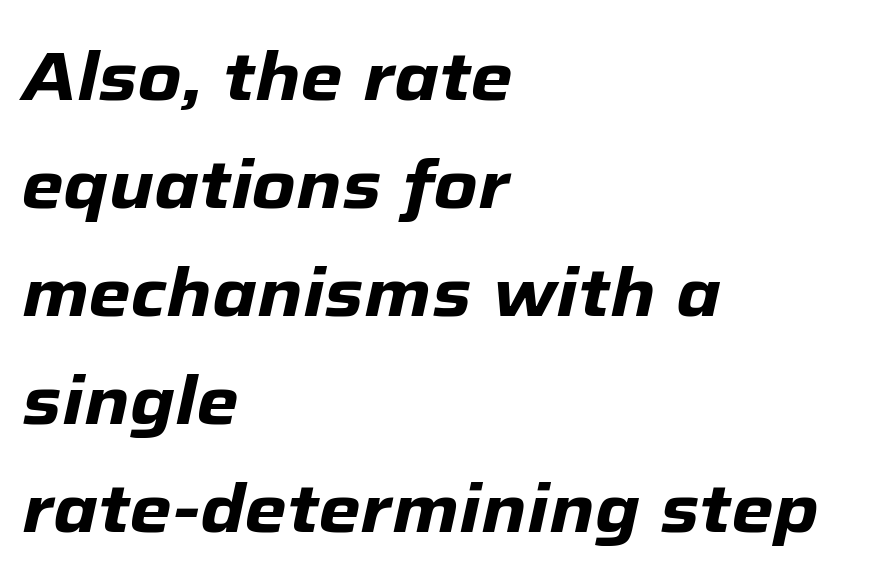
Q: Is the text bold? A: Yes.
Q: Is the text italic (slanted)? A: Yes, it leans right by about 12 degrees.
Q: Is the text underlined? A: No.
Q: How is the paragraph aligned? A: Left-aligned.
Q: Is the spacing between letters normal or unusually wide? A: Normal.
Q: Is the spacing between lines tight, normal or loose? A: Normal.
Q: Width (condensed, normal, or wide)? A: Normal.
Q: Stroke contrast? A: Low.
Q: x-height? A: Medium.
Q: Monospaced? A: No.
